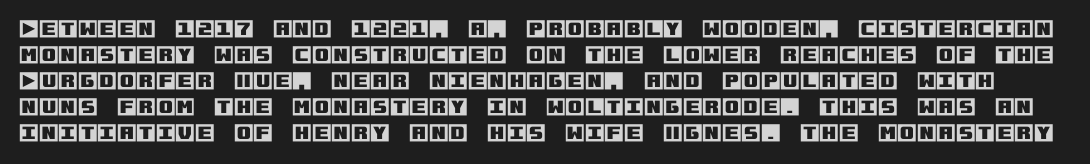
Ascenders rise straight up at ninety degrees. A bare baseline throughout the passage. Is there much room between lines? A standard amount, neither cramped nor airy. Nobody touched the tracking dial on this one.
